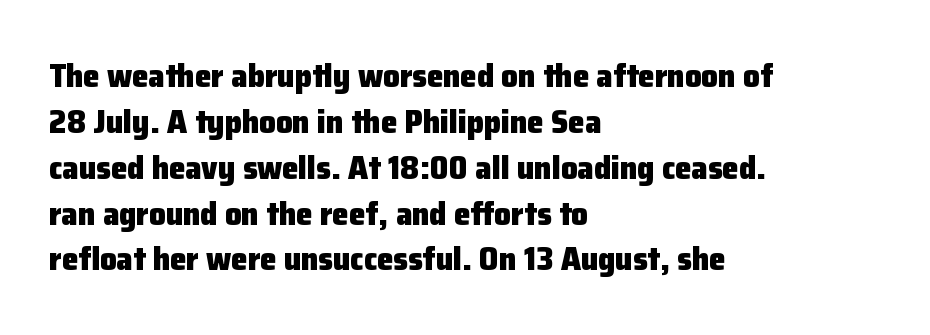
The space beneath each line is pristine and unruled. You can tell it's not italic because the verticals are truly vertical. Do the characters align in a grid? No, the font is proportional. Letterform terminals end flat and unadorned throughout the passage. Heavy, bold letterforms.
